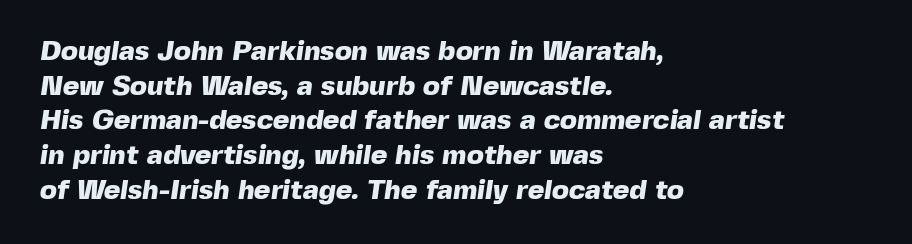
{"serif": "no", "bold": "yes", "weight": "heavy", "width": "normal", "x_height": "medium", "monospaced": "no", "underline": "no", "align": "left", "line_spacing_ratio": 1.24, "letter_spacing": "normal", "letter_spacing_em": 0.0, "glyph_px": 28}
